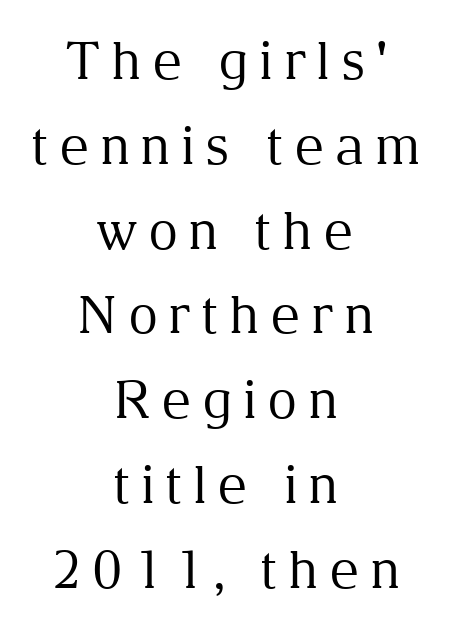
No letter is thick-stroked: the sample isn't bold. The lines are quadded center. Any mark beneath the type? The region is blank. Tall strokes in this sample are plumb rather than angled.
